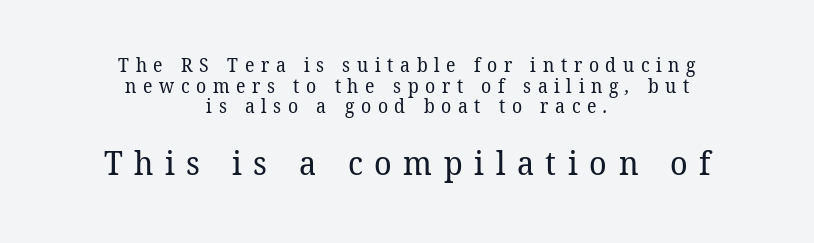
Is there much room between lines? No — they nearly touch. No chunkiness to these letters — they're not bold. Serifs: yes, visible at the terminals of the letterforms. Only glyphs here, with clear space below each row. Note: smaller setting up top, larger setting below. Teacher's note: observe the equal gaps on both sides — that is centered alignment.
